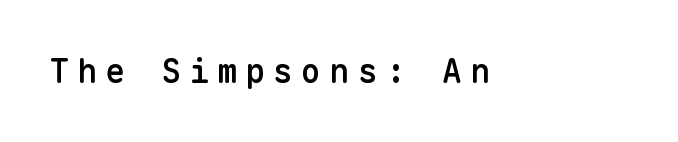
Q: Is the text bold? A: Semi-bold.
Q: Is the text italic (slanted)? A: No, it is upright.
Q: Is the typeface a serif or a sans-serif typeface? A: Sans-serif.
Q: Is the text underlined? A: No.
Q: Is the spacing between letters normal or unusually wide? A: Unusually wide.
Q: Width (condensed, normal, or wide)? A: Normal.
Q: Stroke contrast? A: Low.
Q: x-height? A: Medium.
Q: Monospaced? A: Yes.
